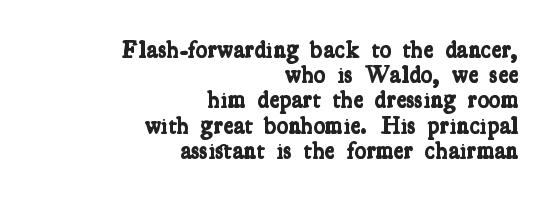
Characters follow at the spacing the type designer built in. The passage shown stacks its lines with hardly any gap. On the weight axis this lands at bold, roughly 700. Decoration check: the copy has no underline.
